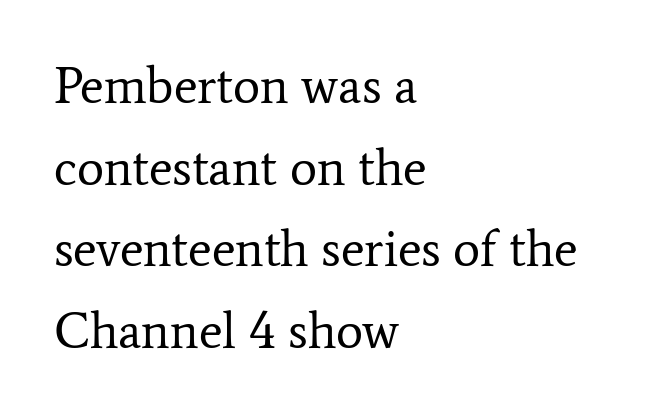
Q: Is the text bold? A: No.
Q: Is the text italic (slanted)? A: No, it is upright.
Q: Is the typeface a serif or a sans-serif typeface? A: Serif.
Q: Is the text underlined? A: No.
Q: How is the paragraph aligned? A: Left-aligned.
Q: Is the spacing between letters normal or unusually wide? A: Normal.
Q: Is the spacing between lines tight, normal or loose? A: Normal.
Q: Width (condensed, normal, or wide)? A: Normal.
Q: Stroke contrast? A: Low.
Q: x-height? A: Medium.
Q: Monospaced? A: No.
